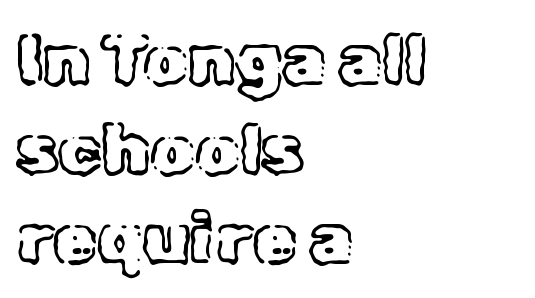
Q: Is the text italic (slanted)? A: No, it is upright.
Q: Is the text underlined? A: No.
Q: How is the paragraph aligned? A: Left-aligned.
Q: Is the spacing between letters normal or unusually wide? A: Normal.
Q: Is the spacing between lines tight, normal or loose? A: Normal.
Q: Width (condensed, normal, or wide)? A: Normal.
Q: x-height? A: Medium.
Q: Monospaced? A: No.
